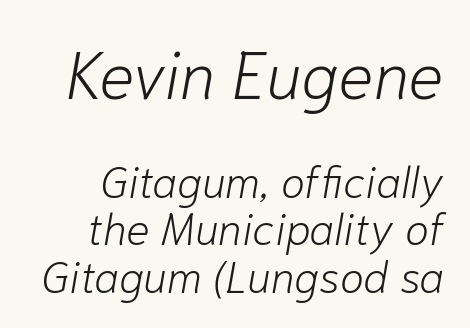
{"italic": "yes", "lean": "right", "slant_degrees": 10, "bold": "no", "weight": "light", "width": "normal", "stroke_contrast": "low", "x_height": "medium", "monospaced": "no", "underline": "no", "line_spacing": "tight", "line_spacing_ratio": 1.07, "letter_spacing": "normal", "letter_spacing_em": 0.0, "larger_block": "first", "size_ratio": 1.5, "glyph_px": 66}
